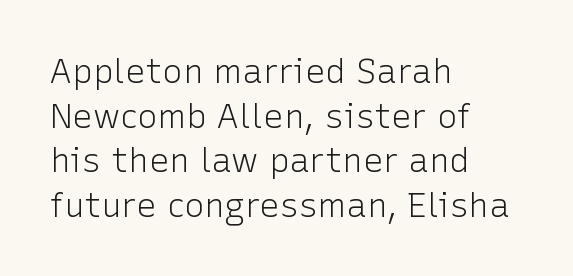
{"serif": "no", "italic": "no", "bold": "no", "weight": "light", "width": "normal", "stroke_contrast": "low", "x_height": "medium", "monospaced": "no", "underline": "no", "align": "left", "line_spacing": "normal", "line_spacing_ratio": 1.31, "letter_spacing": "normal", "letter_spacing_em": 0.0, "glyph_px": 34}
